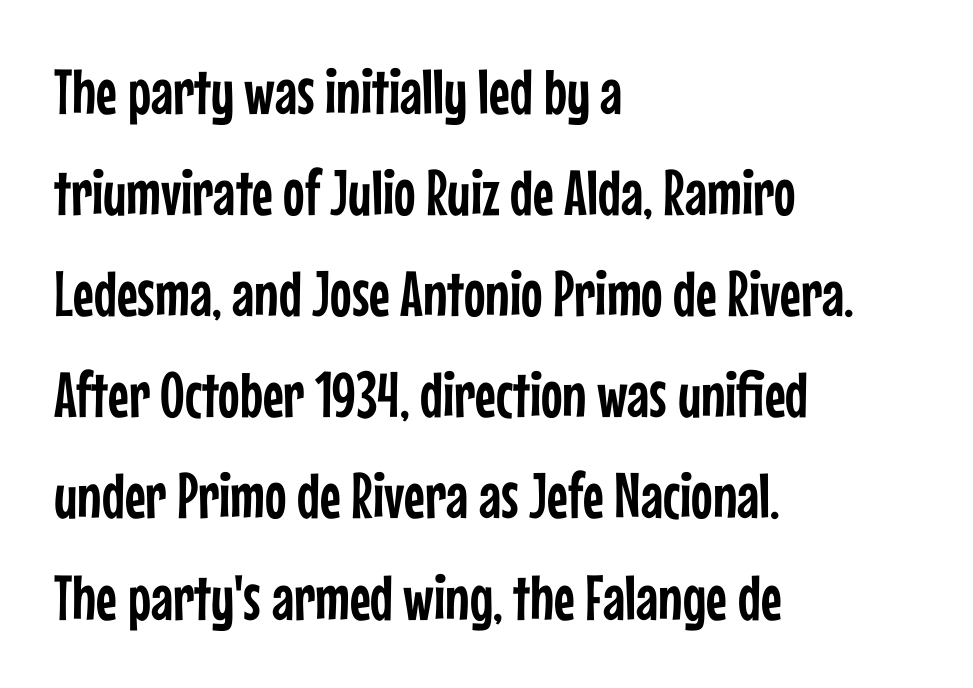
Q: Is the text italic (slanted)? A: No, it is upright.
Q: Is the typeface a serif or a sans-serif typeface? A: Sans-serif.
Q: Is the text underlined? A: No.
Q: How is the paragraph aligned? A: Left-aligned.
Q: Is the spacing between letters normal or unusually wide? A: Normal.
Q: Is the spacing between lines tight, normal or loose? A: Normal.
Q: Width (condensed, normal, or wide)? A: Condensed.
Q: Stroke contrast? A: Low.
Q: x-height? A: Medium.
Q: Monospaced? A: No.
